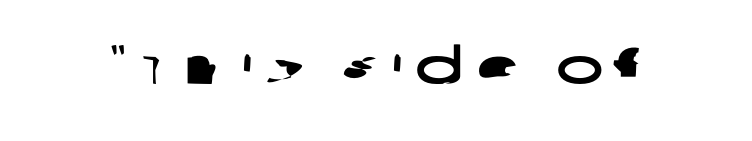
{"serif": "no", "width": "wide", "stroke_contrast": "low", "x_height": "large", "monospaced": "no", "underline": "no", "letter_spacing": "wide", "letter_spacing_em": 0.27, "glyph_px": 50}
